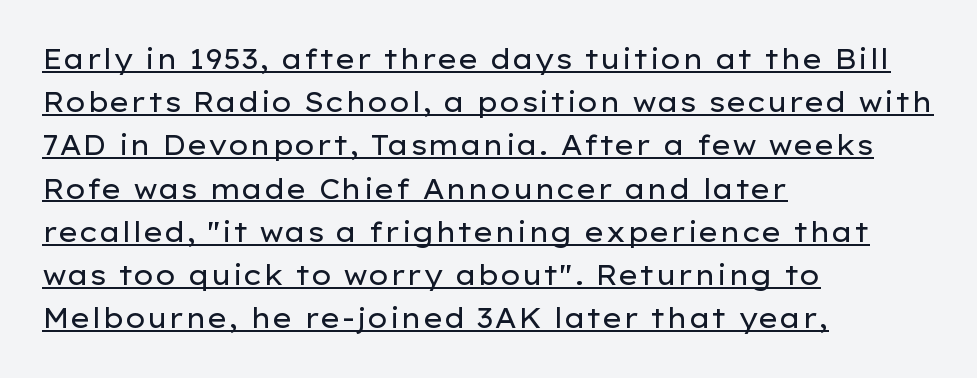
A student would call this left alignment; a typographer would say flush left, rag right. It's the straight-up-and-down kind of type. No heavy texture on the line: the type isn't bold. The vertical gap from one line to the next is medium. The sample's only ornament is a line tracing under the words. The horizontal fit of the characters is conventional and even.
